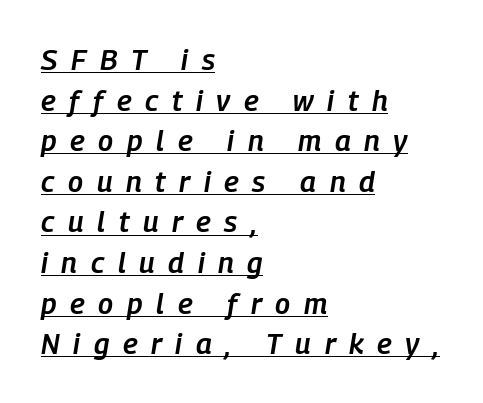
The face used here is proportionally spaced, like ordinary book or web type. The rows are spaced the way most documents space them. How heavy is the stroke? Medium-heavy — a semibold, shy of bold. Line starts are locked; line ends wander.
